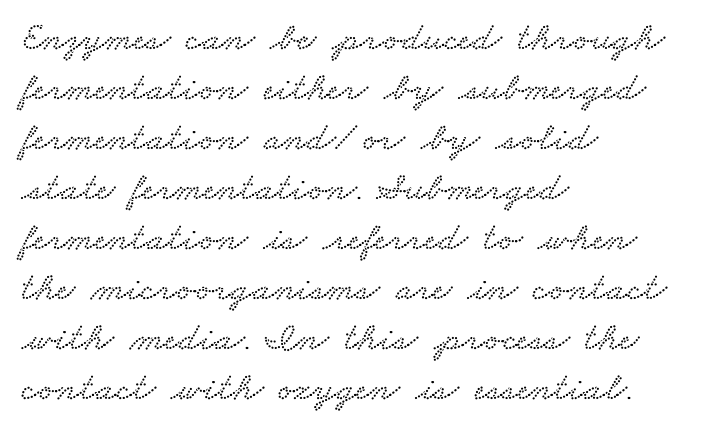
Q: Is the typeface a serif or a sans-serif typeface? A: Serif.
Q: Is the text underlined? A: No.
Q: How is the paragraph aligned? A: Left-aligned.
Q: Is the spacing between letters normal or unusually wide? A: Normal.
Q: Is the spacing between lines tight, normal or loose? A: Normal.
Q: Width (condensed, normal, or wide)? A: Wide.
Q: Stroke contrast? A: Low.
Q: x-height? A: Small.
Q: Monospaced? A: No.
